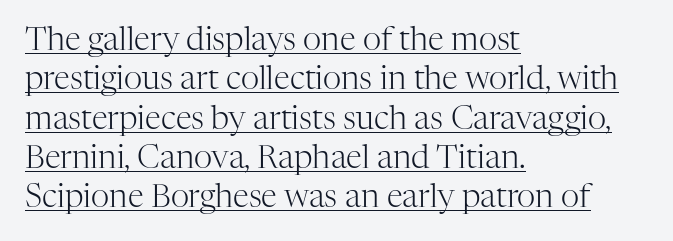
{"serif": "yes", "italic": "no", "bold": "no", "weight": "light", "width": "normal", "stroke_contrast": "high", "x_height": "medium", "monospaced": "no", "underline": "yes", "align": "left", "line_spacing_ratio": 1.23, "letter_spacing": "normal", "letter_spacing_em": 0.0, "glyph_px": 32}
